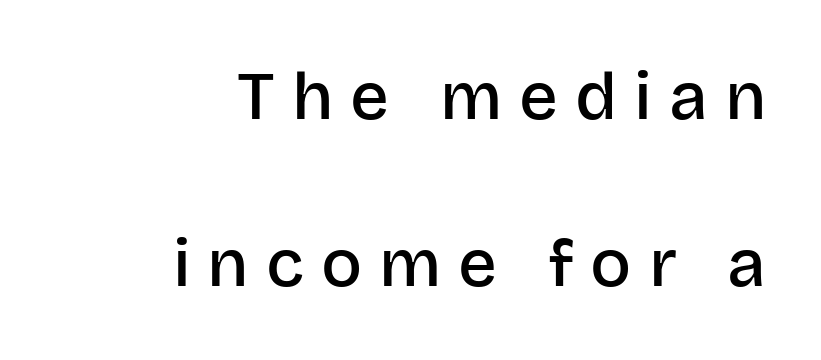
Q: Is the text bold? A: Semi-bold.
Q: Is the text italic (slanted)? A: No, it is upright.
Q: Is the typeface a serif or a sans-serif typeface? A: Sans-serif.
Q: Is the text underlined? A: No.
Q: How is the paragraph aligned? A: Right-aligned.
Q: Is the spacing between letters normal or unusually wide? A: Unusually wide.
Q: Is the spacing between lines tight, normal or loose? A: Loose.
Q: Width (condensed, normal, or wide)? A: Normal.
Q: Stroke contrast? A: Low.
Q: x-height? A: Large.
Q: Monospaced? A: No.
